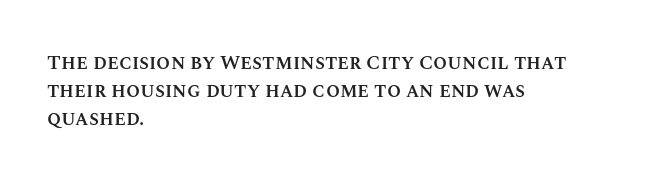
In terms of posture, this sample is upright. A typesetter would call this zero additional tracking. In terms of weight, the rendering is demibold, just under bold. One glance says typical: line gaps are just what's usual. Left-aligned paragraph, ragged on the right.
